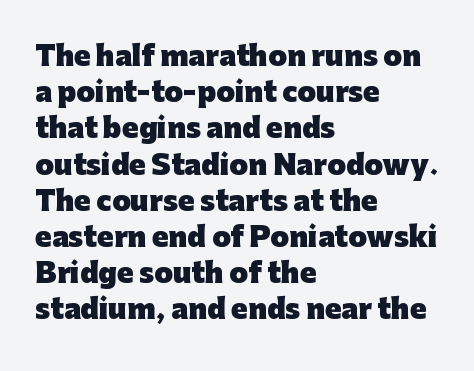
The image shows 27 px bold type, upright; set left-aligned, normal line spacing (1.34x), normal letter spacing, not underlined.
